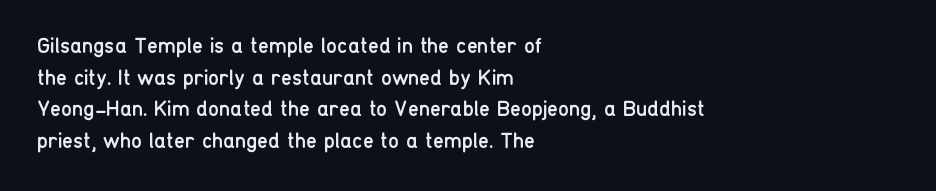
{"italic": "no", "bold": "no", "underline": "no", "align": "left", "line_spacing": "normal", "line_spacing_ratio": 1.44, "letter_spacing": "normal", "letter_spacing_em": 0.0, "glyph_px": 22}
